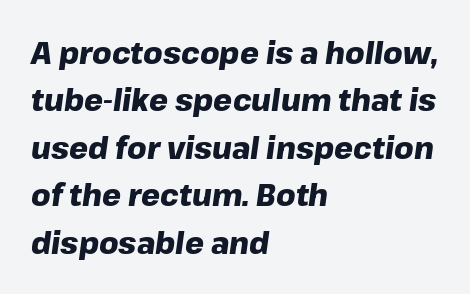
Horizontally, the lines are justified to the leading edge only. A dark, heavy texture on the line: the type is bold. It's the slanting kind of type. Nobody touched the tracking dial on this one. How would I describe the line gaps? Plain and ordinary.
